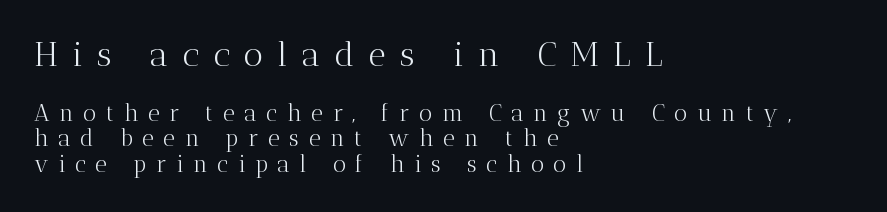
Q: Is the text bold? A: No.
Q: Is the text italic (slanted)? A: No, it is upright.
Q: Is the typeface a serif or a sans-serif typeface? A: Serif.
Q: Is the text underlined? A: No.
Q: How is the paragraph aligned? A: Left-aligned.
Q: Is the spacing between letters normal or unusually wide? A: Unusually wide.
Q: Is the spacing between lines tight, normal or loose? A: Tight.
Q: Which block of text is set in a larger size, the first (top) or the second (bottom)? A: The first (top) one.
Q: Width (condensed, normal, or wide)? A: Normal.
Q: Stroke contrast? A: Medium.
Q: x-height? A: Medium.
Q: Monospaced? A: No.
